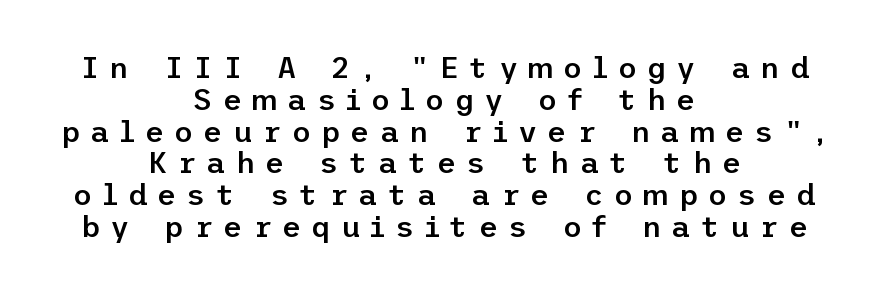
The image shows 30 px semibold sans-serif type, upright; set centered, tight line spacing (1.06x), unusually wide letter spacing (+0.33 em), not underlined; low stroke contrast and a medium x-height.
